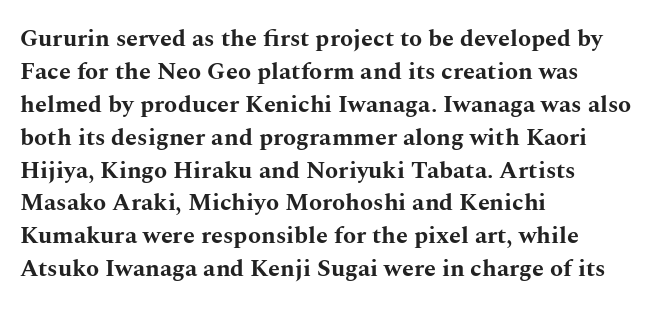
Q: Is the text bold? A: Yes.
Q: Is the text italic (slanted)? A: No, it is upright.
Q: Is the text underlined? A: No.
Q: How is the paragraph aligned? A: Left-aligned.
Q: Is the spacing between letters normal or unusually wide? A: Normal.
Q: Is the spacing between lines tight, normal or loose? A: Normal.
